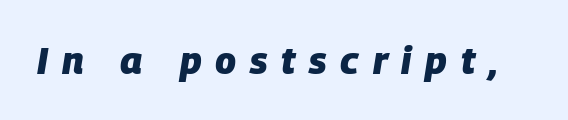
The image shows 38 px heavy type, italic (leaning right); set unusually wide letter spacing (+0.36 em), not underlined; low stroke contrast and a large x-height.
